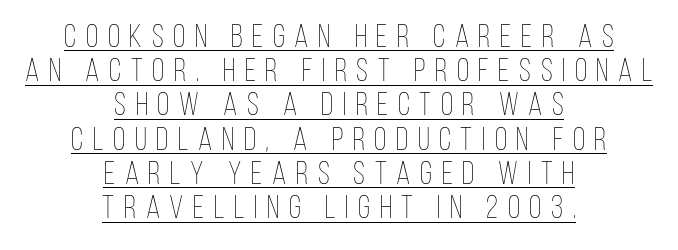
{"italic": "no", "bold": "no", "weight": "thin", "width": "condensed", "stroke_contrast": "low", "x_height": "large", "monospaced": "no", "underline": "yes", "align": "center", "line_spacing": "tight", "line_spacing_ratio": 1.07, "letter_spacing": "wide", "letter_spacing_em": 0.3, "glyph_px": 32}
